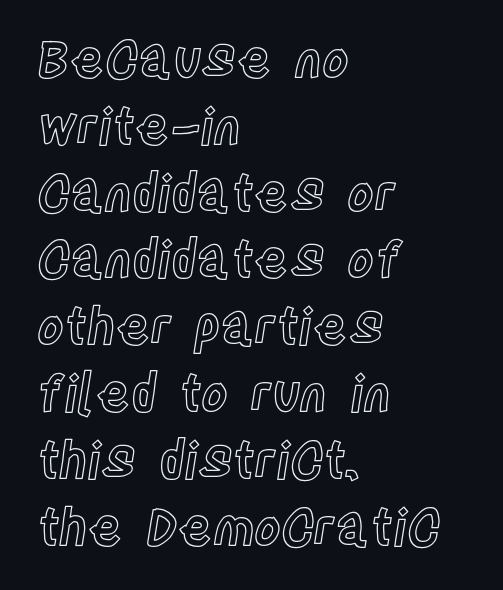
The image shows 51 px condensed type; set left-aligned, normal line spacing (1.31x), normal letter spacing, not underlined; a large x-height.
